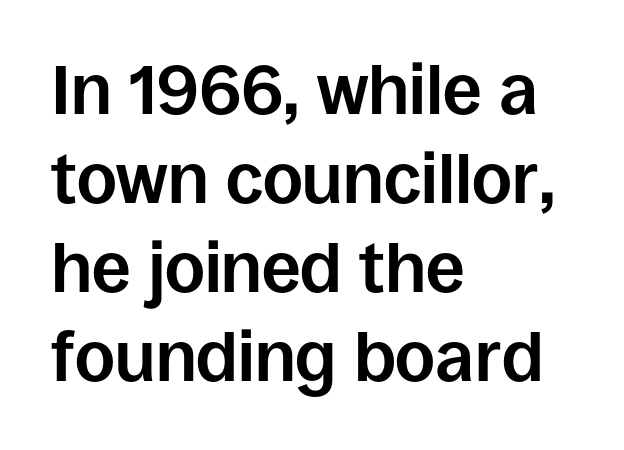
Q: Is the text bold? A: Yes.
Q: Is the text italic (slanted)? A: No, it is upright.
Q: Is the typeface a serif or a sans-serif typeface? A: Sans-serif.
Q: Is the text underlined? A: No.
Q: How is the paragraph aligned? A: Left-aligned.
Q: Is the spacing between letters normal or unusually wide? A: Normal.
Q: Is the spacing between lines tight, normal or loose? A: Normal.
Q: Width (condensed, normal, or wide)? A: Normal.
Q: Stroke contrast? A: Low.
Q: x-height? A: Large.
Q: Monospaced? A: No.
